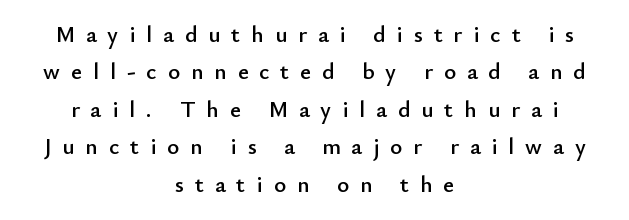
{"italic": "no", "underline": "no", "align": "center", "line_spacing": "normal", "line_spacing_ratio": 1.63, "letter_spacing": "wide", "letter_spacing_em": 0.48, "glyph_px": 23}
